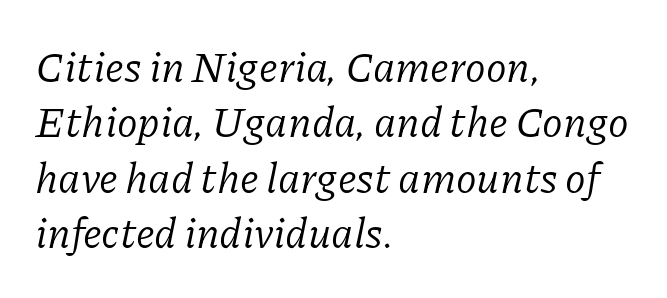
Yep, that's italic — everything's leaning. Glance below the letters and you will spot only blank space. The rendering uses natural spacing where letterforms have individual widths. A classic flush-left, rag-right setting is used for this passage.
